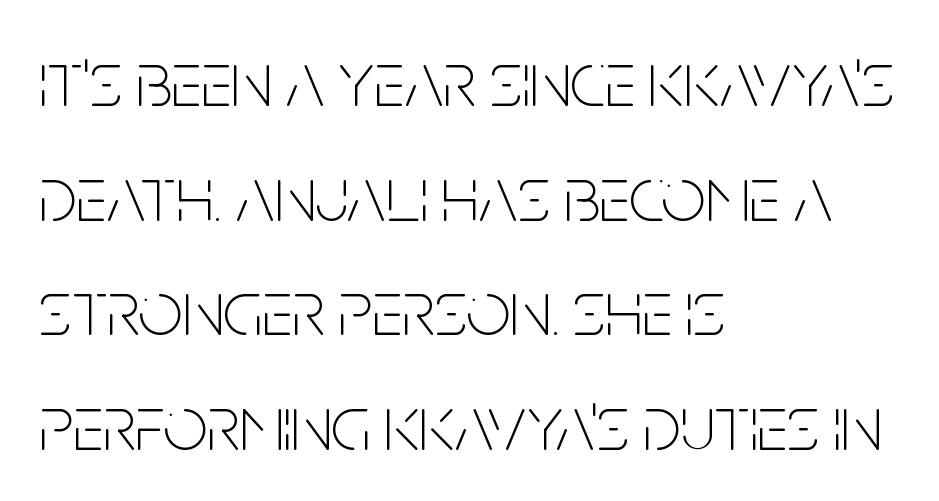
The image shows 78 px thin, condensed sans-serif type, upright; set left-aligned, normal line spacing (1.47x), normal letter spacing, not underlined; low stroke contrast and a large x-height.
